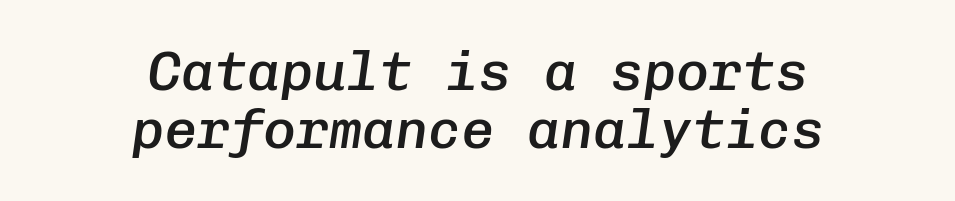
The image shows 55 px semibold type, italic (leaning right), monospaced; set centered, tight line spacing (1.06x), normal letter spacing, not underlined; low stroke contrast and a medium x-height.
